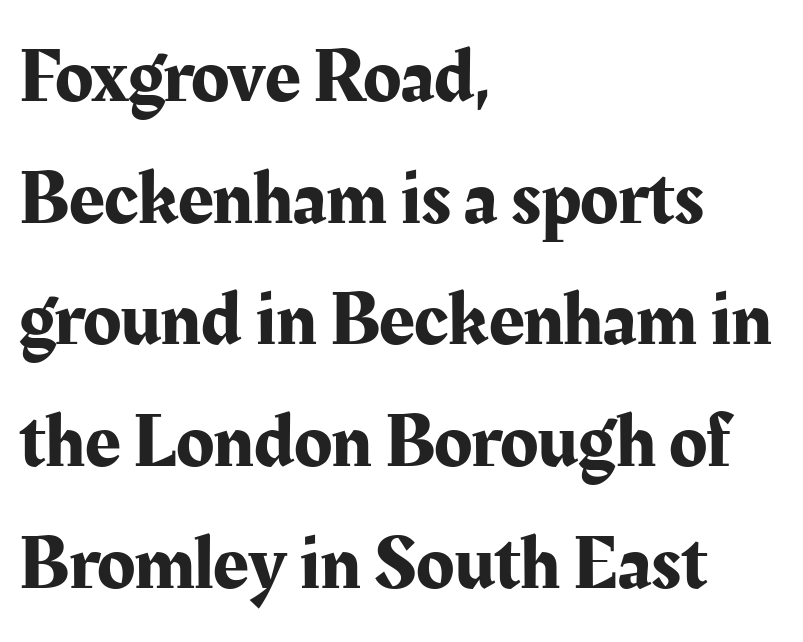
Q: Is the text italic (slanted)? A: No, it is upright.
Q: Is the typeface a serif or a sans-serif typeface? A: Serif.
Q: Is the text underlined? A: No.
Q: How is the paragraph aligned? A: Left-aligned.
Q: Is the spacing between letters normal or unusually wide? A: Normal.
Q: Is the spacing between lines tight, normal or loose? A: Normal.
Q: Width (condensed, normal, or wide)? A: Normal.
Q: Stroke contrast? A: Medium.
Q: x-height? A: Medium.
Q: Monospaced? A: No.
